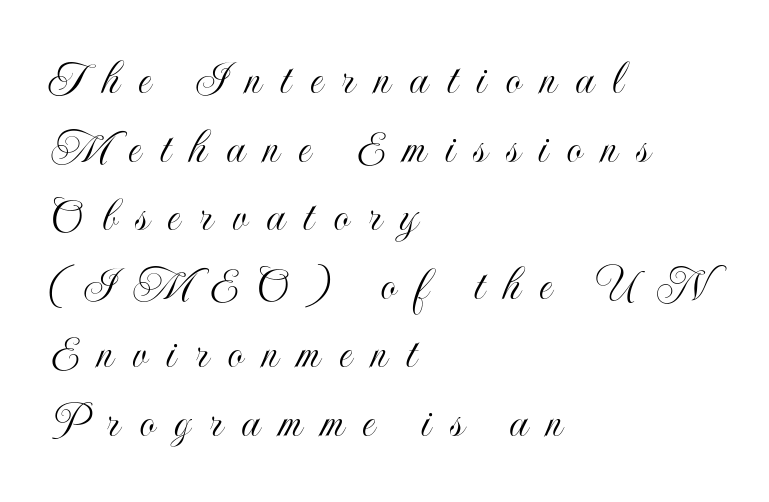
The letters advance in unequal steps, a hallmark of proportional type. How would I describe the line gaps? Plain and ordinary. Between one letter and the next there's a generous, obvious gap. Teacher's note: observe the even left margin — that is flush-left alignment. The words here are not underlined.
